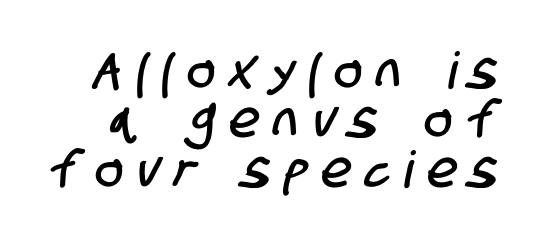
Does the type have serifs? No, each stem ends abruptly. How are the letters spaced? Widely, with obvious added tracking. Is this a fixed-width face? No — the glyphs have proportional, varying widths. Successive baselines arrive quickly, one right under another. Words float on clear page, feet unadorned.
